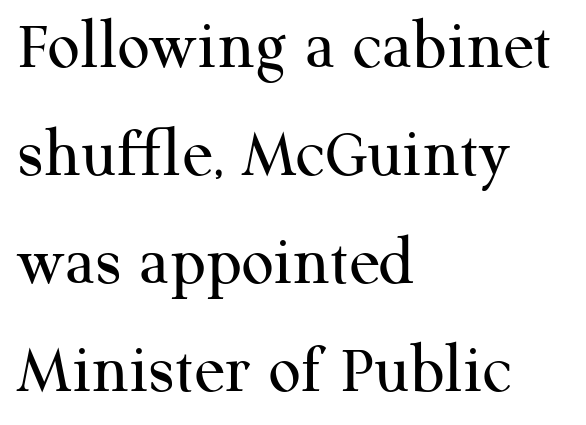
Q: Is the text bold? A: No.
Q: Is the text italic (slanted)? A: No, it is upright.
Q: Is the typeface a serif or a sans-serif typeface? A: Serif.
Q: Is the text underlined? A: No.
Q: How is the paragraph aligned? A: Left-aligned.
Q: Is the spacing between letters normal or unusually wide? A: Normal.
Q: Is the spacing between lines tight, normal or loose? A: Normal.
Q: Width (condensed, normal, or wide)? A: Normal.
Q: Stroke contrast? A: Medium.
Q: x-height? A: Medium.
Q: Monospaced? A: No.
